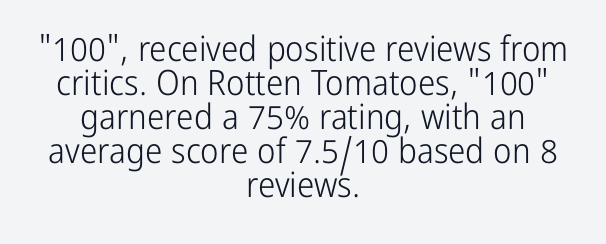
The image shows 35 px light, condensed sans-serif type, upright; set centered, tight line spacing (0.97x), normal letter spacing, not underlined; low stroke contrast and a medium x-height.
